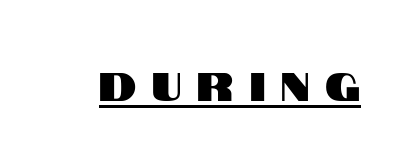
{"serif": "no", "italic": "no", "width": "condensed", "stroke_contrast": "high", "x_height": "large", "monospaced": "no", "underline": "yes", "letter_spacing": "wide", "letter_spacing_em": 0.4, "glyph_px": 40}
